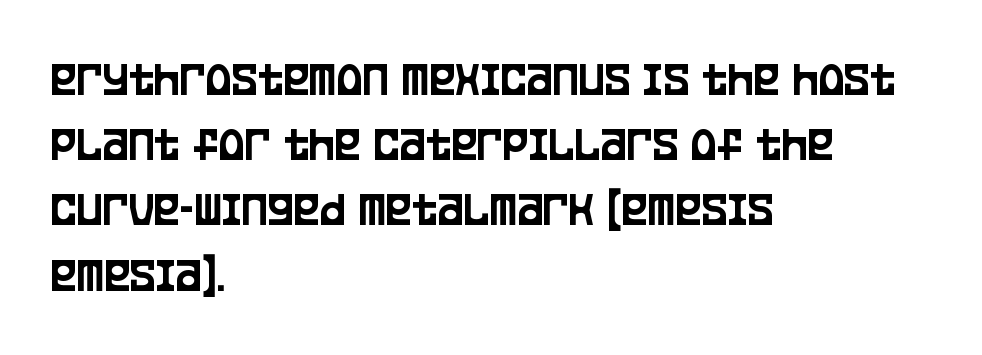
Left-aligned paragraph, ragged on the right. Unlike a traditional serif, this face leaves its strokes unadorned. Notice how the stems are strictly vertical — no italics here. Looks like regular typesetting: each glyph gets only the width it needs. Words appear dense and cohesive because spacing is normal.
